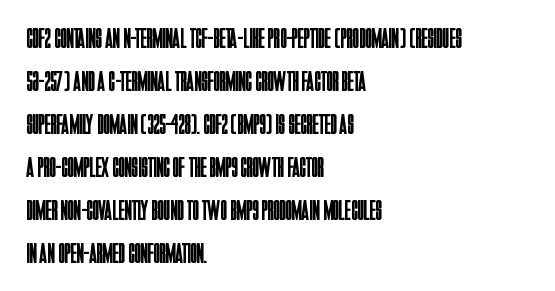
The image shows 29 px regular-weight, condensed sans-serif type, upright; set left-aligned, normal line spacing (1.48x), normal letter spacing, not underlined; low stroke contrast and a large x-height.
